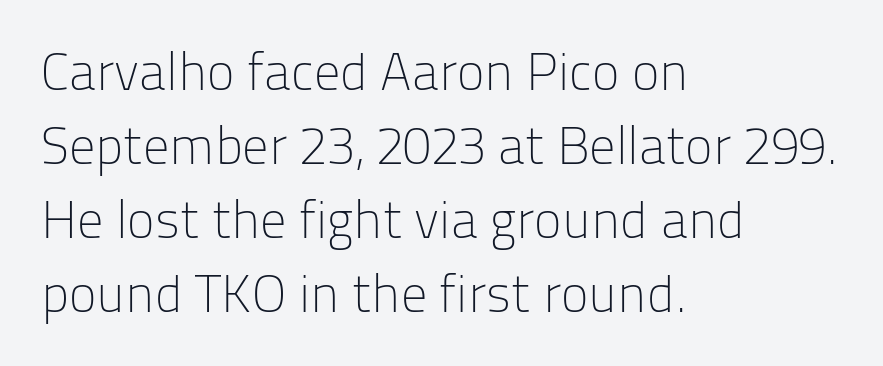
Q: Is the text bold? A: No.
Q: Is the text italic (slanted)? A: No, it is upright.
Q: Is the typeface a serif or a sans-serif typeface? A: Sans-serif.
Q: Is the text underlined? A: No.
Q: How is the paragraph aligned? A: Left-aligned.
Q: Is the spacing between letters normal or unusually wide? A: Normal.
Q: Is the spacing between lines tight, normal or loose? A: Normal.
Q: Width (condensed, normal, or wide)? A: Normal.
Q: Stroke contrast? A: Low.
Q: x-height? A: Medium.
Q: Monospaced? A: No.
